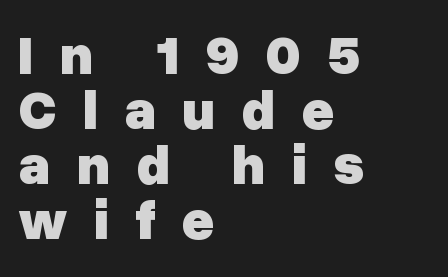
The image shows 56 px heavy sans-serif type, upright; set left-aligned, tight line spacing (0.98x), unusually wide letter spacing (+0.46 em), not underlined; low stroke contrast and a medium x-height.
